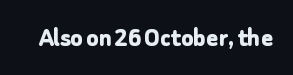
The passage shown is emphatically bold. Observe the ordinary spacing: letters are neighbours, not strangers. Spacing verdict: proportional, widths tailored to each character. The designer went with a sans here, leaving each stem footless. Rule under the text: the space is simply empty.
